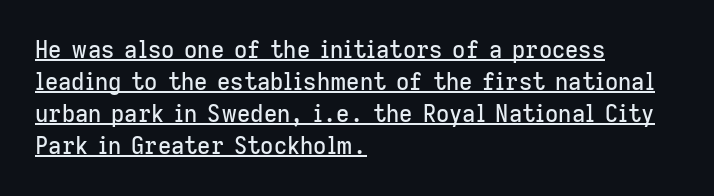
{"italic": "no", "underline": "yes", "align": "left", "line_spacing": "normal", "line_spacing_ratio": 1.39, "letter_spacing": "normal", "letter_spacing_em": 0.0, "glyph_px": 23}
